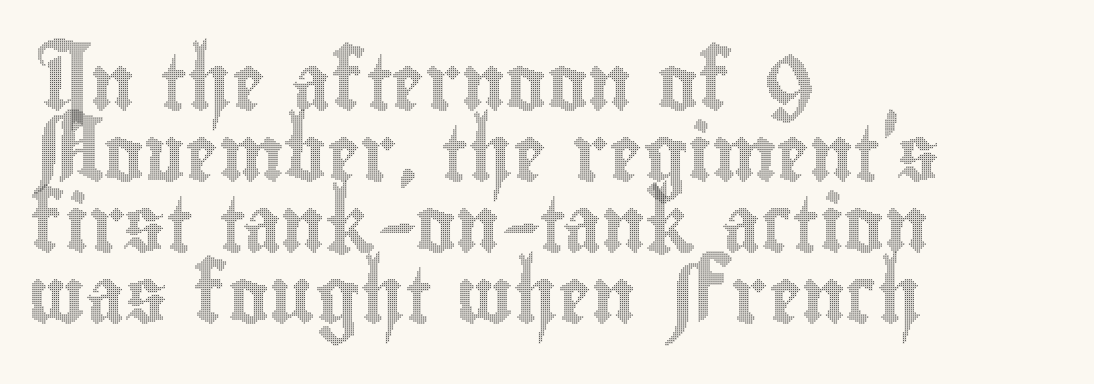
The image shows 55 px condensed type, upright; set left-aligned, normal line spacing (1.29x), normal letter spacing, not underlined; a small x-height.
